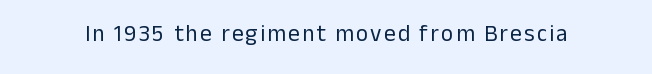
The image shows 23 px text type, upright; set not underlined.
